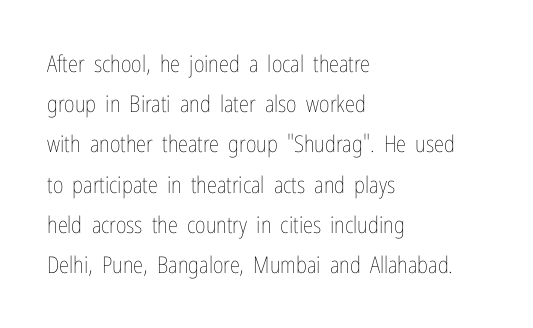
{"italic": "no", "bold": "no", "underline": "no", "align": "left", "line_spacing_ratio": 1.75, "letter_spacing": "normal", "letter_spacing_em": 0.0, "glyph_px": 23}
